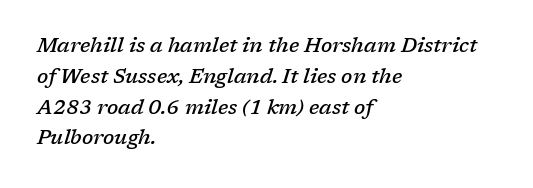
Strokes here are thickened, but only to semibold level. The face used here is rendered with its standard letterfit. Looking at the ascenders, they clearly lean. The glyphs are unaccompanied by any horizontal stroke below them. The lines are quadded left.
